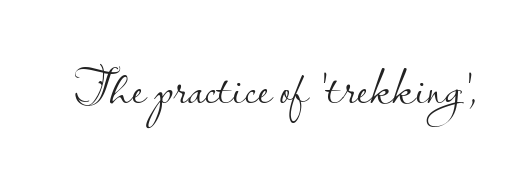
{"serif": "no", "bold": "no", "weight": "light", "width": "normal", "stroke_contrast": "low", "x_height": "small", "monospaced": "no", "underline": "no", "letter_spacing": "normal", "letter_spacing_em": 0.0, "glyph_px": 53}
